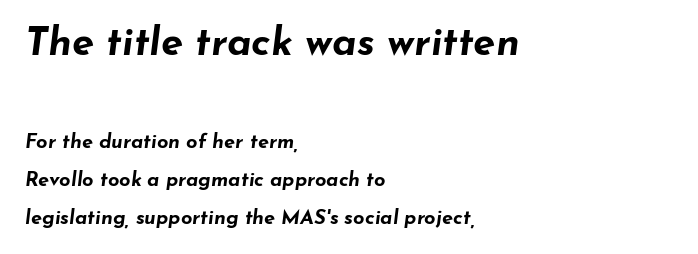
Q: Is the text bold? A: Yes.
Q: Is the text italic (slanted)? A: Yes, it leans right by about 7 degrees.
Q: Is the text underlined? A: No.
Q: How is the paragraph aligned? A: Left-aligned.
Q: Is the spacing between letters normal or unusually wide? A: Normal.
Q: Is the spacing between lines tight, normal or loose? A: Loose.
Q: Which block of text is set in a larger size, the first (top) or the second (bottom)? A: The first (top) one.
Q: Width (condensed, normal, or wide)? A: Wide.
Q: Stroke contrast? A: Low.
Q: x-height? A: Small.
Q: Monospaced? A: No.
